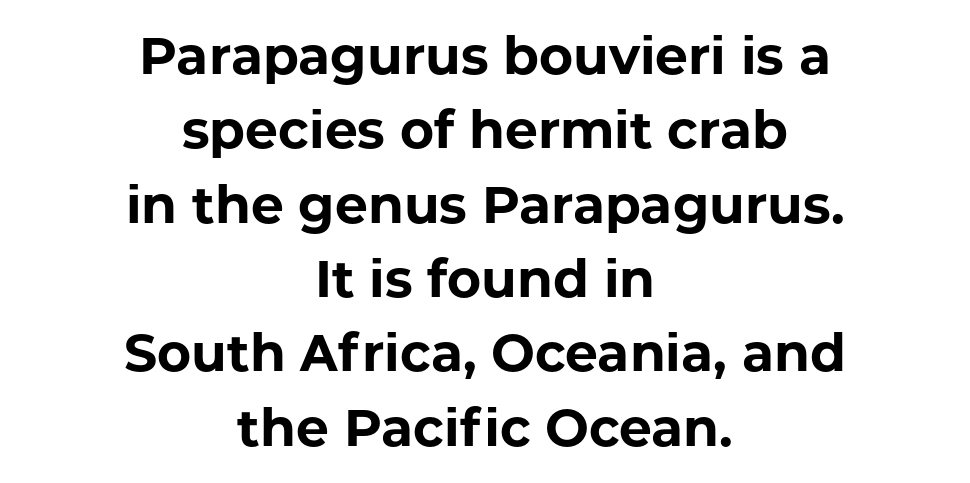
Q: Is the text bold? A: Yes.
Q: Is the text italic (slanted)? A: No, it is upright.
Q: Is the typeface a serif or a sans-serif typeface? A: Sans-serif.
Q: Is the text underlined? A: No.
Q: How is the paragraph aligned? A: Centered.
Q: Is the spacing between letters normal or unusually wide? A: Normal.
Q: Is the spacing between lines tight, normal or loose? A: Normal.
Q: Width (condensed, normal, or wide)? A: Normal.
Q: Stroke contrast? A: Low.
Q: x-height? A: Medium.
Q: Monospaced? A: No.
